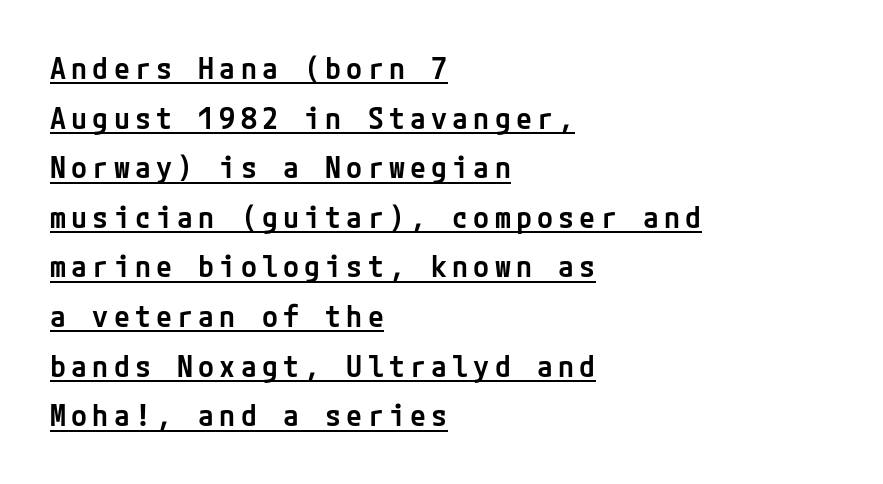
Q: Is the text bold? A: Semi-bold.
Q: Is the text italic (slanted)? A: No, it is upright.
Q: Is the typeface a serif or a sans-serif typeface? A: Sans-serif.
Q: Is the text underlined? A: Yes.
Q: How is the paragraph aligned? A: Left-aligned.
Q: Width (condensed, normal, or wide)? A: Normal.
Q: Stroke contrast? A: Low.
Q: x-height? A: Medium.
